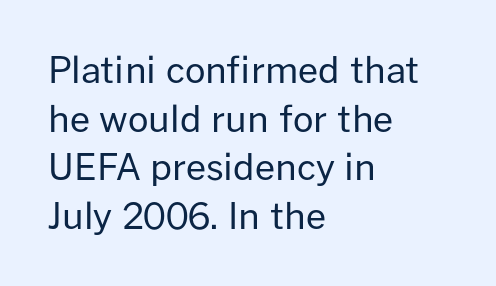
{"serif": "no", "italic": "no", "bold": "no", "weight": "regular", "width": "normal", "stroke_contrast": "low", "x_height": "medium", "monospaced": "no", "underline": "no", "align": "left", "line_spacing": "normal", "line_spacing_ratio": 1.35, "letter_spacing": "normal", "letter_spacing_em": 0.0, "glyph_px": 36}
